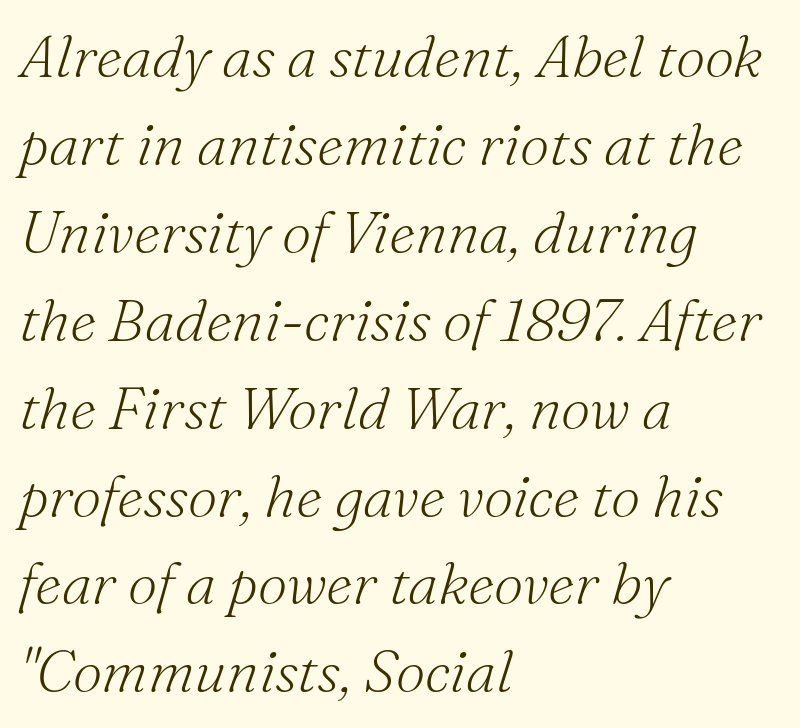
The image shows 59 px light serif type, italic (leaning right); set left-aligned, normal line spacing (1.49x), normal letter spacing, not underlined; medium stroke contrast and a small x-height.
